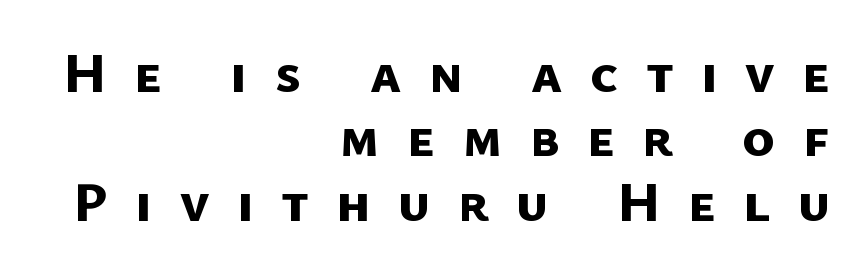
The block of text is dense from top to bottom, with scant space between rows. Look at the bottom of the vertical strokes: they stop flat, with no serifs. Decoration check: the copy has no underline. The passage shown has open, widely tracked lettering throughout. How heavy is the stroke? Heavy — this is a bold. A typesetter would call this proportional, since set widths differ per character.
